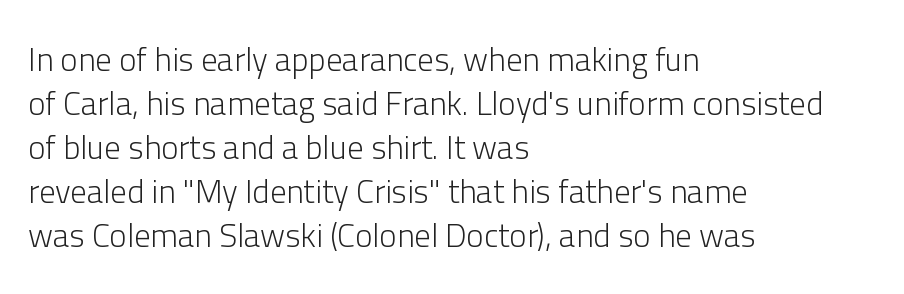
{"serif": "no", "italic": "no", "bold": "no", "weight": "light", "width": "normal", "stroke_contrast": "low", "x_height": "medium", "monospaced": "no", "underline": "no", "align": "left", "line_spacing": "normal", "line_spacing_ratio": 1.33, "letter_spacing": "normal", "letter_spacing_em": 0.0, "glyph_px": 33}
